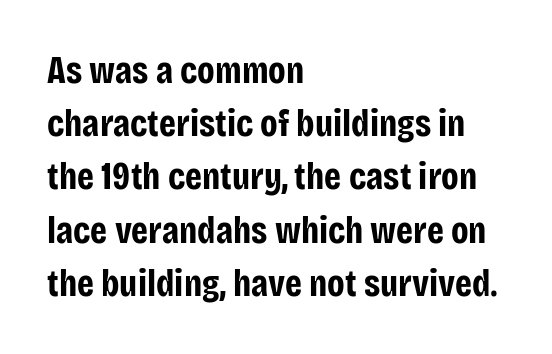
Notice how the passage keeps a crisp vertical edge on the left only. A normal amount of white space separates one row of letters from the next. Descenders hang freely into open space. In terms of posture, this sample is upright. Is the letter spacing exaggerated? No — it looks like the ordinary default.
